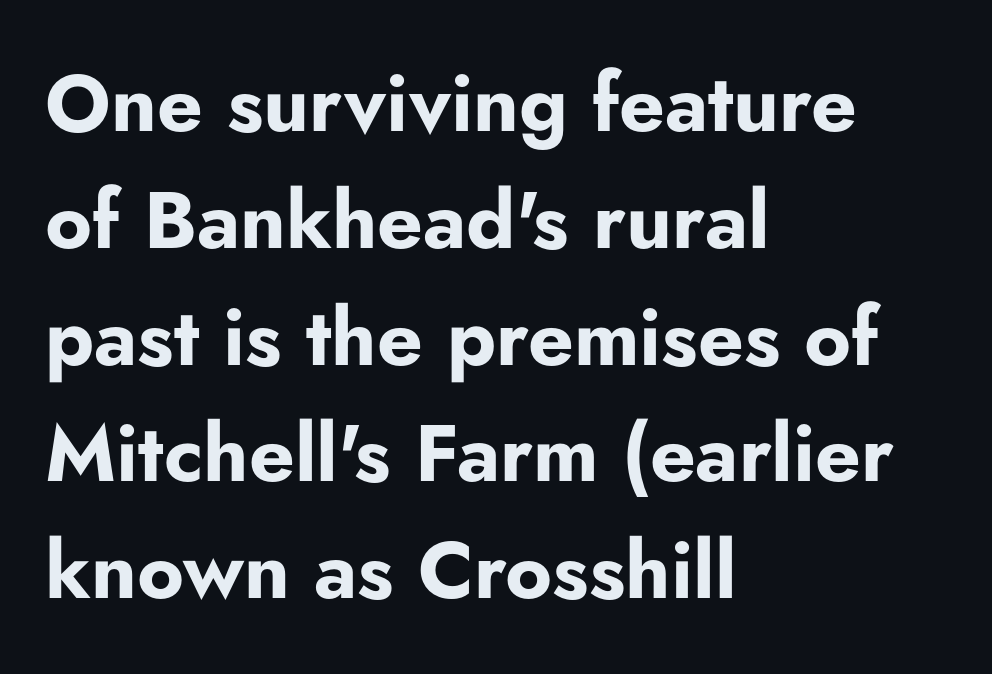
The image shows 80 px bold sans-serif type, upright; set left-aligned, normal line spacing (1.46x), normal letter spacing, not underlined; low stroke contrast and a small x-height.
